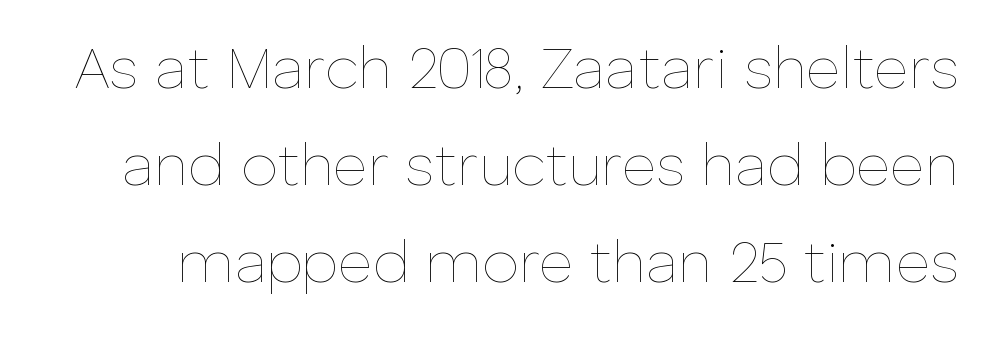
Q: Is the text bold? A: No.
Q: Is the text italic (slanted)? A: No, it is upright.
Q: Is the text underlined? A: No.
Q: Is the spacing between letters normal or unusually wide? A: Normal.
Q: Is the spacing between lines tight, normal or loose? A: Normal.
Q: Width (condensed, normal, or wide)? A: Normal.
Q: Stroke contrast? A: Low.
Q: x-height? A: Medium.
Q: Monospaced? A: No.
